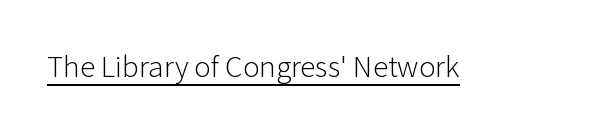
Does a line run under the words? Yes, clearly. Words appear dense and cohesive because spacing is normal. Note the varied advance widths — an 'i' is clearly narrower than an 'm'. No feet cap the strokes, marking this as sans-serif type.
